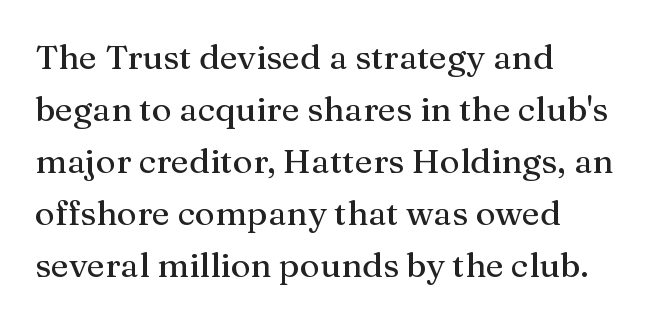
The image shows 34 px serif type, upright; set left-aligned, normal line spacing (1.53x), normal letter spacing, not underlined; medium stroke contrast and a medium x-height.
